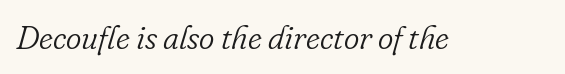
Q: Is the text bold? A: No.
Q: Is the text italic (slanted)? A: Yes, it leans right by about 16 degrees.
Q: Is the typeface a serif or a sans-serif typeface? A: Serif.
Q: Is the text underlined? A: No.
Q: Is the spacing between letters normal or unusually wide? A: Normal.
Q: Width (condensed, normal, or wide)? A: Normal.
Q: Stroke contrast? A: Low.
Q: x-height? A: Small.
Q: Monospaced? A: No.
